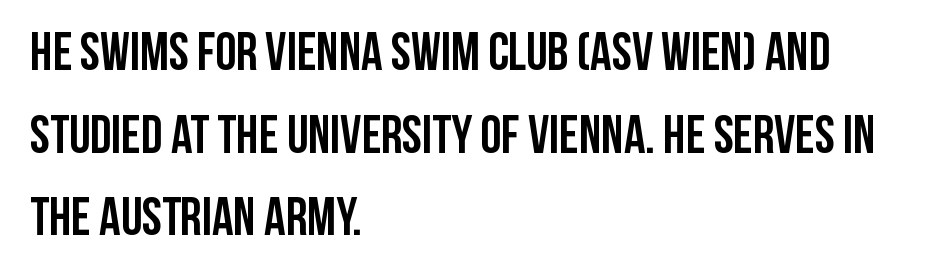
Font category for this specimen: sans-serif. Just letters on the line, the space beneath them empty. Whoever set this chose a conventional vertical rhythm. A typesetter would call this zero additional tracking. Thick stems and heavy bowls — unmistakably bold. Notice how the stems are strictly vertical — no italics here.
